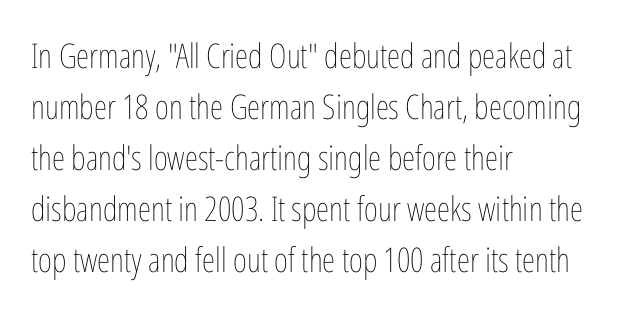
Baseline-to-baseline distance is the conventional proportion of letter height. Inter-character spacing is left at the font's built-in metrics. Caption: multi-line text, flush left, ragged right. Words float on clear page, feet unadorned. No chunkiness to these letters — they're not bold. Ascenders rise straight up at ninety degrees.
